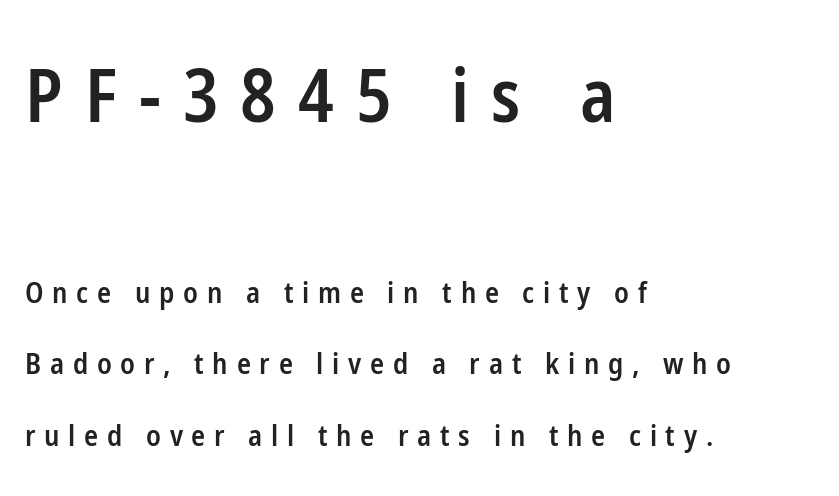
Characters remain perfectly vertical along every line. Are there feet on the stems? There aren't — it's a sans. Here the designer chose a conventional face with non-uniform glyph widths. Reading down the column, the eye jumps a long way to each next line. These words are printed semibold, heavier than regular yet not bold.
